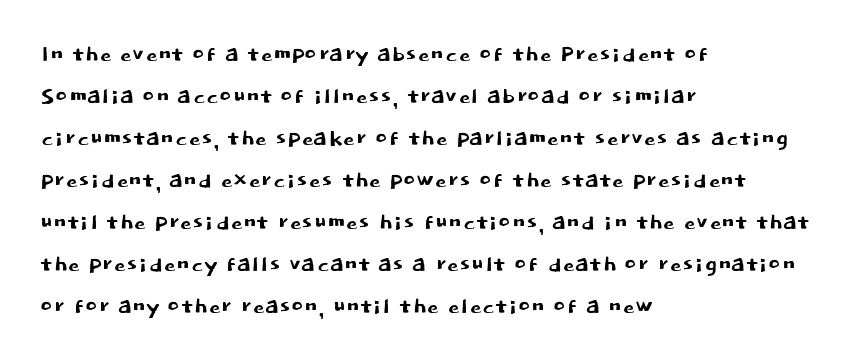
Line starts are locked; line ends wander. Letter spacing: default. Type style note: lacks serifs. The strip under each line holds only bare page.
